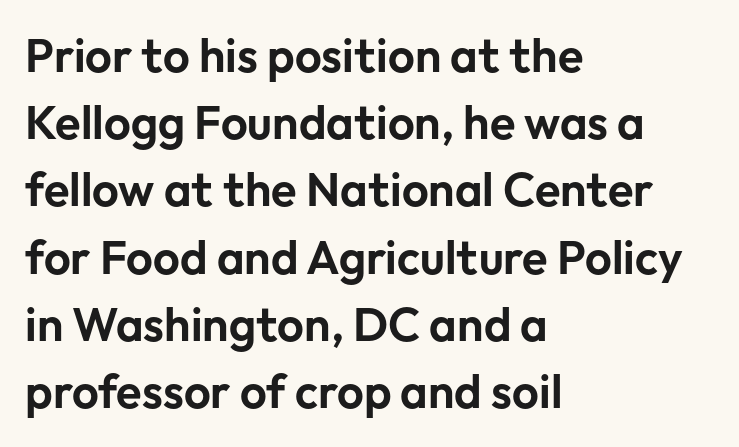
The image shows 47 px sans-serif type, upright; set left-aligned, normal line spacing (1.43x), normal letter spacing, not underlined; low stroke contrast and a medium x-height.
